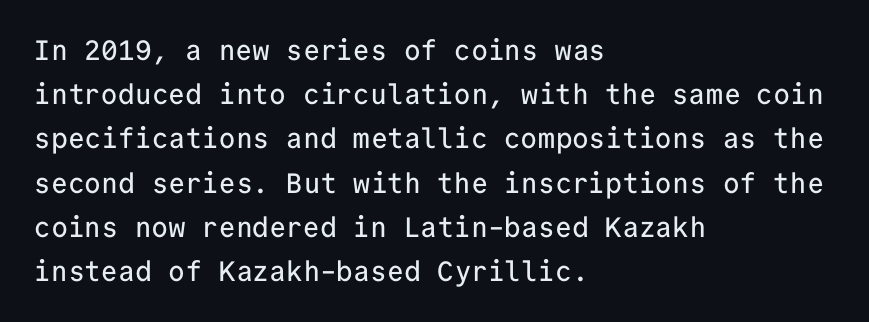
The image shows 28 px sans-serif type, upright, monospaced; set left-aligned, normal line spacing (1.58x), normal letter spacing, not underlined; low stroke contrast and a medium x-height.
